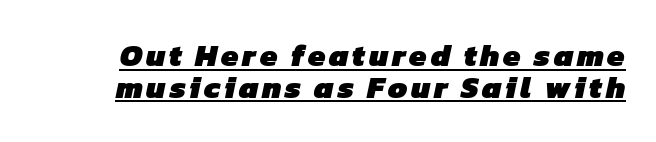
Weight check: bold — yes, fully. Nothing sits at the stroke ends, so this counts as sans-serif. You can see a thin bar hugging the bottom of the glyphs. These lines are rendered in a variable-pitch font. The space between consecutive lines is stingy.
